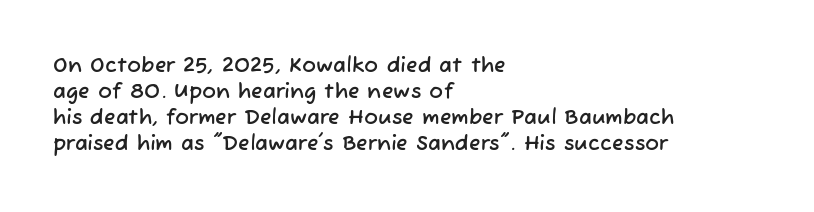
The image shows 21 px text type; set left-aligned, line spacing 1.24x, normal letter spacing, not underlined.
